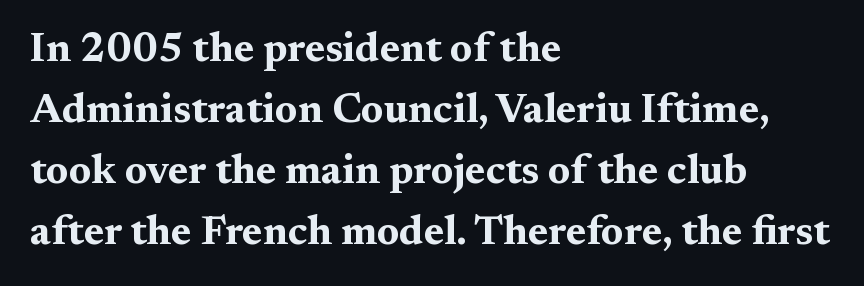
The image shows 41 px bold, wide serif type, upright; set left-aligned, normal line spacing (1.49x), normal letter spacing, not underlined; medium stroke contrast and a medium x-height.
